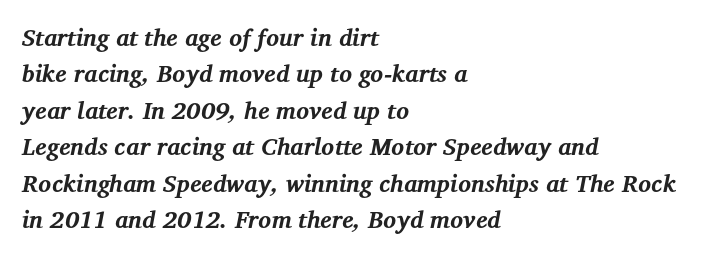
Left-aligned paragraph, ragged on the right. No extra tracking has been applied to these lines. The font's italic variant was chosen for this text. Letters rest on an invisible, unmarked baseline.
